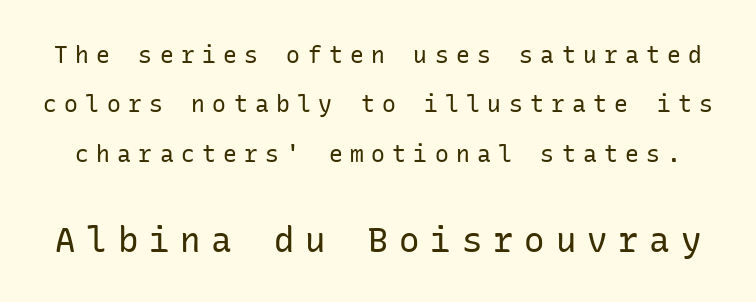
{"serif": "no", "italic": "no", "bold": "no", "weight": "regular", "width": "normal", "stroke_contrast": "low", "x_height": "medium", "underline": "no", "line_spacing": "loose", "line_spacing_ratio": 2.15, "letter_spacing": "wide", "letter_spacing_em": 0.32, "larger_block": "second", "size_ratio": 1.48, "glyph_px": 34}
